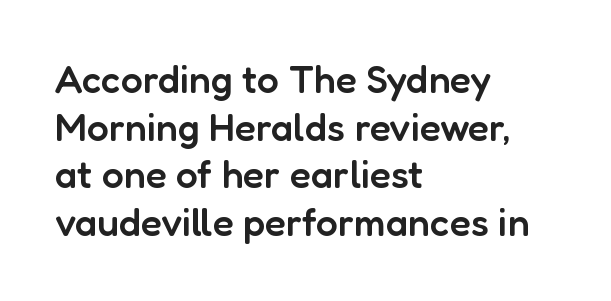
The image shows 39 px semibold sans-serif type, upright; set left-aligned, line spacing 1.22x, normal letter spacing, not underlined; low stroke contrast and a medium x-height.
